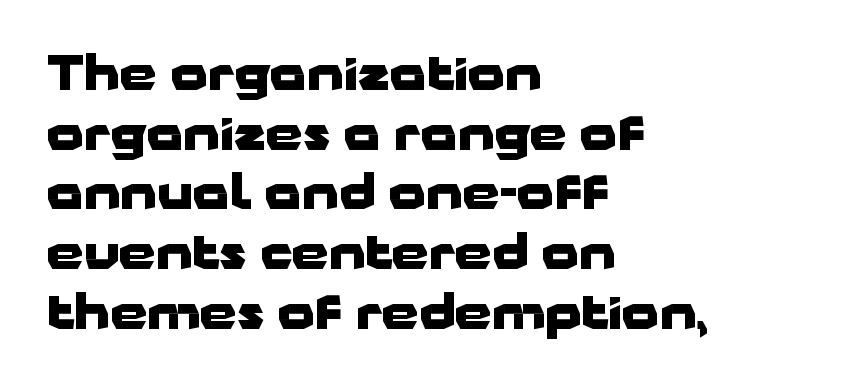
{"serif": "no", "italic": "no", "bold": "yes", "weight": "heavy", "width": "wide", "stroke_contrast": "low", "x_height": "medium", "monospaced": "no", "underline": "no", "align": "left", "line_spacing": "normal", "line_spacing_ratio": 1.27, "letter_spacing": "normal", "letter_spacing_em": 0.0, "glyph_px": 47}
